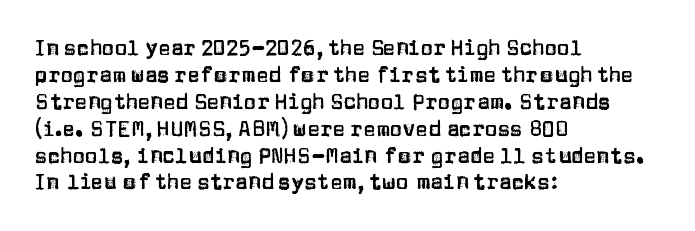
No word sits above an underline. Rendered with straight, roman letterforms. A typesetter would call this leading conventional body-copy spacing. Nothing unusual about the tracking: characters are spaced as the font intends. Line starts are locked; line ends wander.
